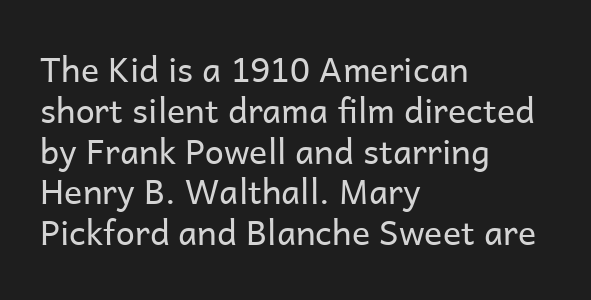
You can tell it's not italic because the verticals are truly vertical. The face looks like a standard text weight, possibly lighter. Proportional: the letters do not fall into vertical columns. What stands out about the letter spacing? Nothing — it is the standard amount. Typographically, this falls in the sans-serif category. Check under the words: just untouched page.
